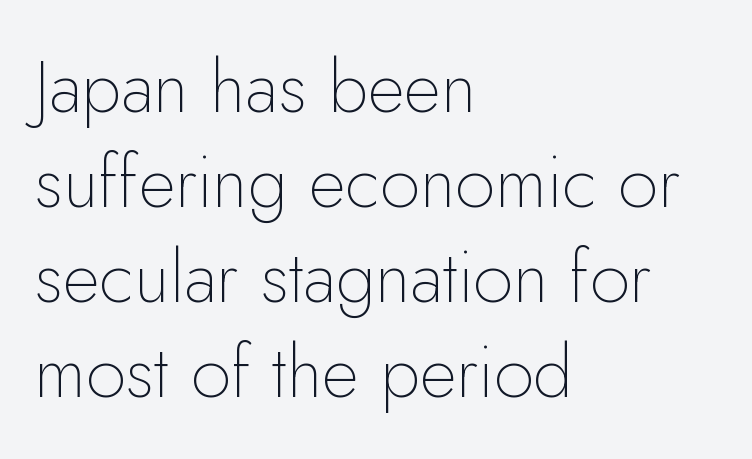
{"serif": "no", "italic": "no", "bold": "no", "weight": "thin", "width": "normal", "stroke_contrast": "low", "x_height": "small", "monospaced": "no", "underline": "no", "align": "left", "line_spacing": "normal", "line_spacing_ratio": 1.32, "letter_spacing": "normal", "letter_spacing_em": 0.0, "glyph_px": 72}
